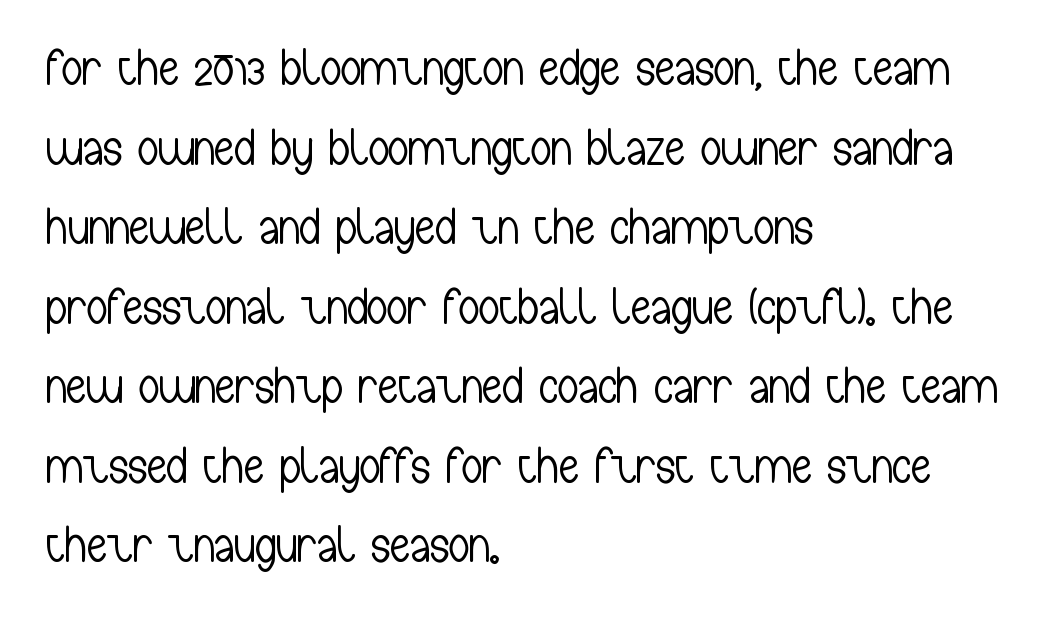
Q: Is the text bold? A: No.
Q: Is the text italic (slanted)? A: No, it is upright.
Q: Is the typeface a serif or a sans-serif typeface? A: Sans-serif.
Q: Is the text underlined? A: No.
Q: How is the paragraph aligned? A: Left-aligned.
Q: Is the spacing between letters normal or unusually wide? A: Normal.
Q: Is the spacing between lines tight, normal or loose? A: Normal.
Q: Width (condensed, normal, or wide)? A: Condensed.
Q: Stroke contrast? A: Low.
Q: x-height? A: Medium.
Q: Monospaced? A: No.
